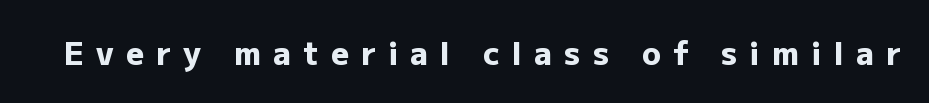
Q: Is the text bold? A: Yes.
Q: Is the text italic (slanted)? A: No, it is upright.
Q: Is the typeface a serif or a sans-serif typeface? A: Sans-serif.
Q: Is the text underlined? A: No.
Q: Is the spacing between letters normal or unusually wide? A: Unusually wide.
Q: Width (condensed, normal, or wide)? A: Normal.
Q: Stroke contrast? A: Low.
Q: x-height? A: Medium.
Q: Monospaced? A: No.
